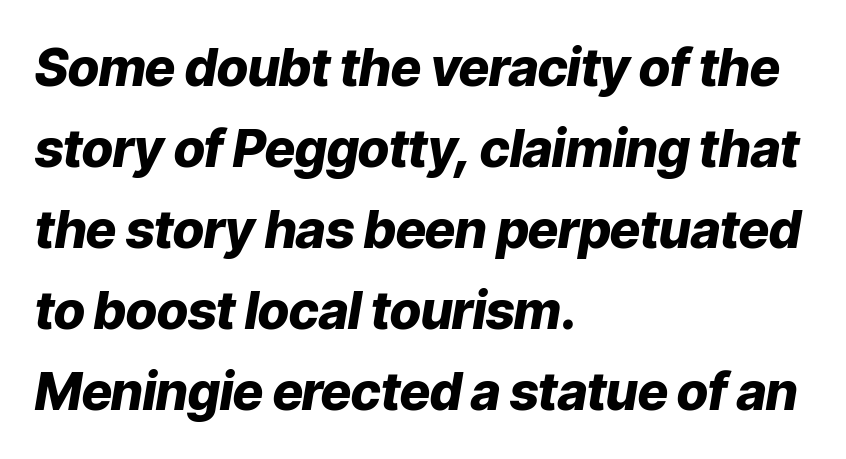
Q: Is the text bold? A: Yes.
Q: Is the text italic (slanted)? A: Yes, it leans right by about 9 degrees.
Q: Is the text underlined? A: No.
Q: How is the paragraph aligned? A: Left-aligned.
Q: Is the spacing between letters normal or unusually wide? A: Normal.
Q: Is the spacing between lines tight, normal or loose? A: Normal.
Q: Width (condensed, normal, or wide)? A: Normal.
Q: Stroke contrast? A: Low.
Q: x-height? A: Medium.
Q: Monospaced? A: No.
